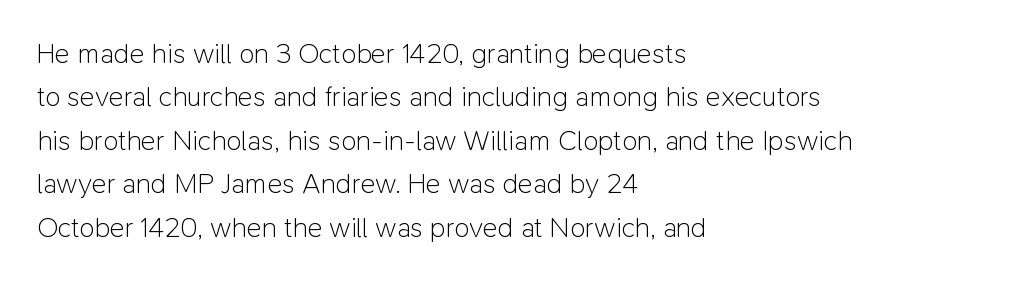
The image shows 28 px light sans-serif type, upright; set left-aligned, normal line spacing (1.55x), normal letter spacing, not underlined; low stroke contrast and a medium x-height.
